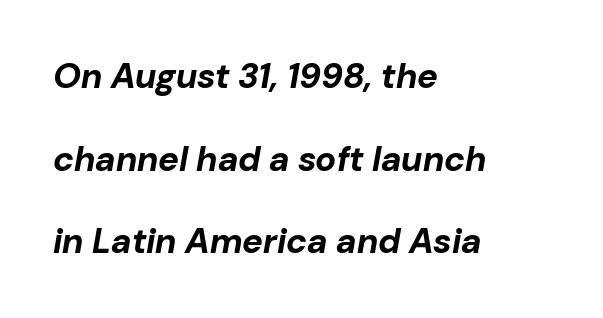
{"italic": "yes", "lean": "right", "slant_degrees": 10, "bold": "yes", "weight": "bold", "width": "normal", "stroke_contrast": "low", "x_height": "medium", "monospaced": "no", "underline": "no", "align": "left", "line_spacing": "loose", "line_spacing_ratio": 2.36, "letter_spacing": "normal", "letter_spacing_em": 0.0, "glyph_px": 35}
